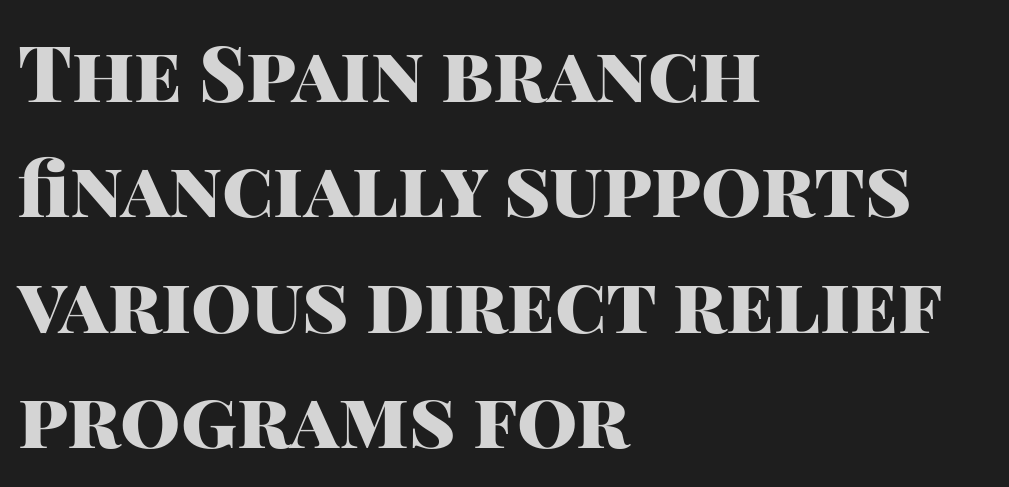
Q: Is the text bold? A: Yes.
Q: Is the text italic (slanted)? A: No, it is upright.
Q: Is the typeface a serif or a sans-serif typeface? A: Sans-serif.
Q: Is the text underlined? A: No.
Q: How is the paragraph aligned? A: Left-aligned.
Q: Is the spacing between letters normal or unusually wide? A: Normal.
Q: Is the spacing between lines tight, normal or loose? A: Normal.
Q: Width (condensed, normal, or wide)? A: Normal.
Q: Stroke contrast? A: High.
Q: x-height? A: Large.
Q: Monospaced? A: No.
